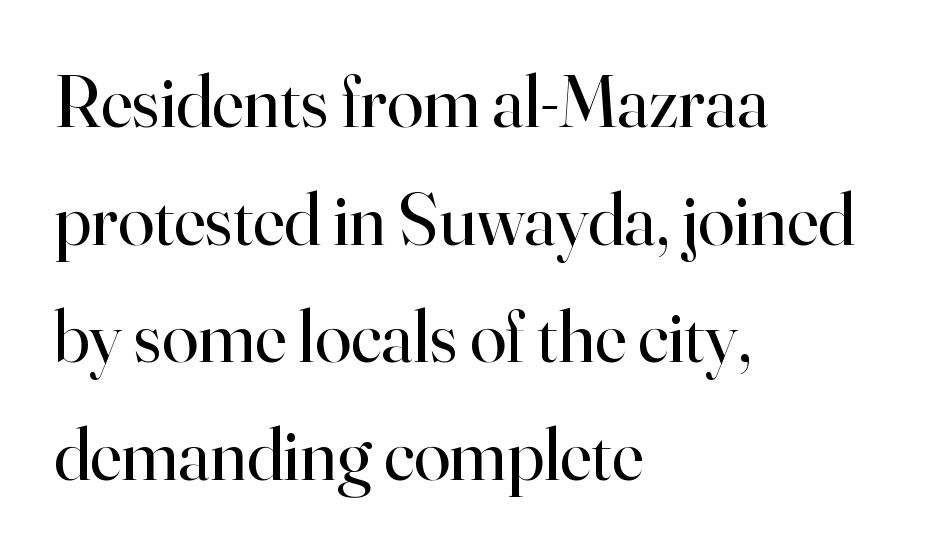
{"serif": "yes", "italic": "no", "bold": "no", "weight": "regular", "width": "normal", "stroke_contrast": "high", "x_height": "small", "monospaced": "no", "underline": "no", "align": "left", "line_spacing": "normal", "line_spacing_ratio": 1.59, "letter_spacing": "normal", "letter_spacing_em": 0.0, "glyph_px": 74}
